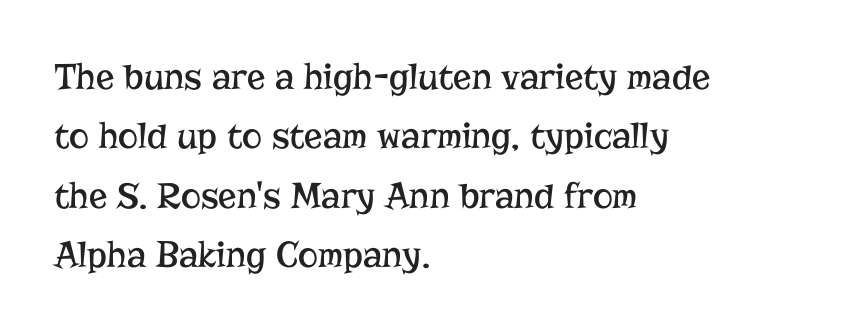
{"serif": "yes", "italic": "no", "bold": "no", "weight": "regular", "width": "normal", "stroke_contrast": "low", "x_height": "medium", "monospaced": "no", "underline": "no", "align": "left", "line_spacing": "normal", "line_spacing_ratio": 1.56, "letter_spacing": "normal", "letter_spacing_em": 0.0, "glyph_px": 38}
